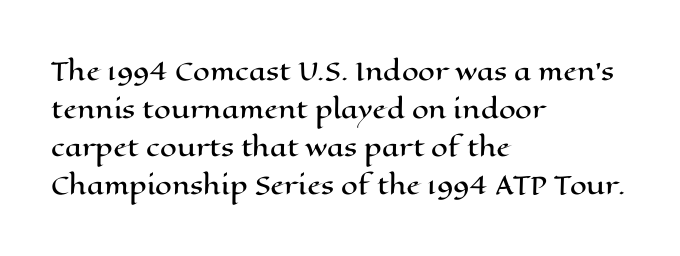
Q: Is the text italic (slanted)? A: No, it is upright.
Q: Is the text underlined? A: No.
Q: How is the paragraph aligned? A: Left-aligned.
Q: Is the spacing between letters normal or unusually wide? A: Normal.
Q: Is the spacing between lines tight, normal or loose? A: Normal.
